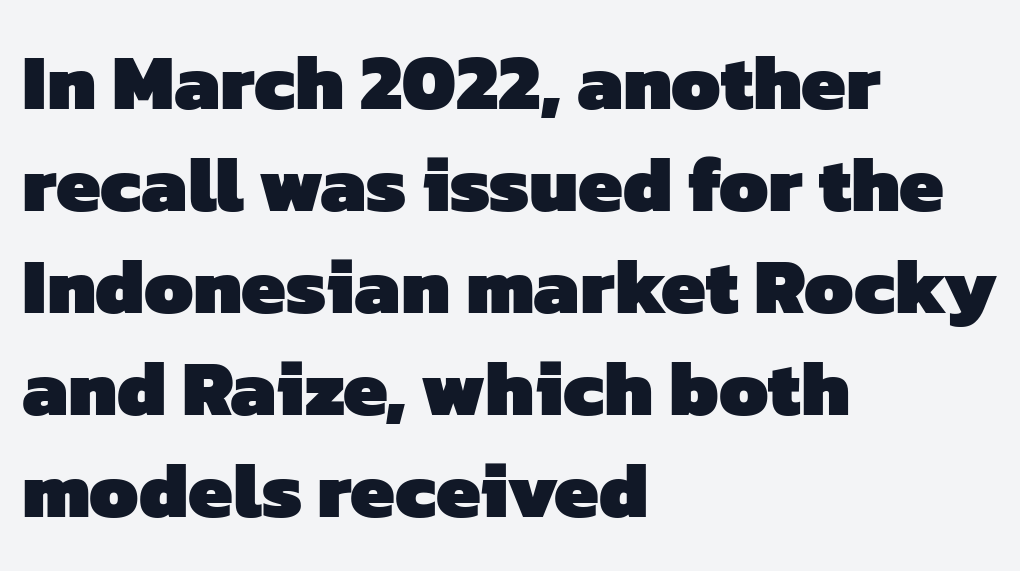
The image shows 79 px heavy sans-serif type; set left-aligned, normal line spacing (1.29x), normal letter spacing, not underlined; low stroke contrast and a medium x-height.
